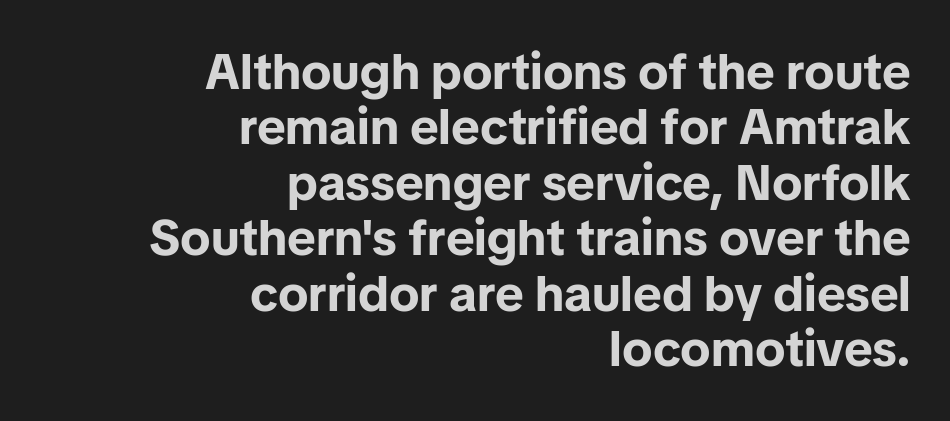
{"serif": "no", "italic": "no", "bold": "yes", "weight": "bold", "width": "normal", "stroke_contrast": "low", "x_height": "medium", "monospaced": "no", "underline": "no", "align": "right", "line_spacing": "tight", "line_spacing_ratio": 1.11, "letter_spacing": "normal", "letter_spacing_em": 0.0, "glyph_px": 50}
